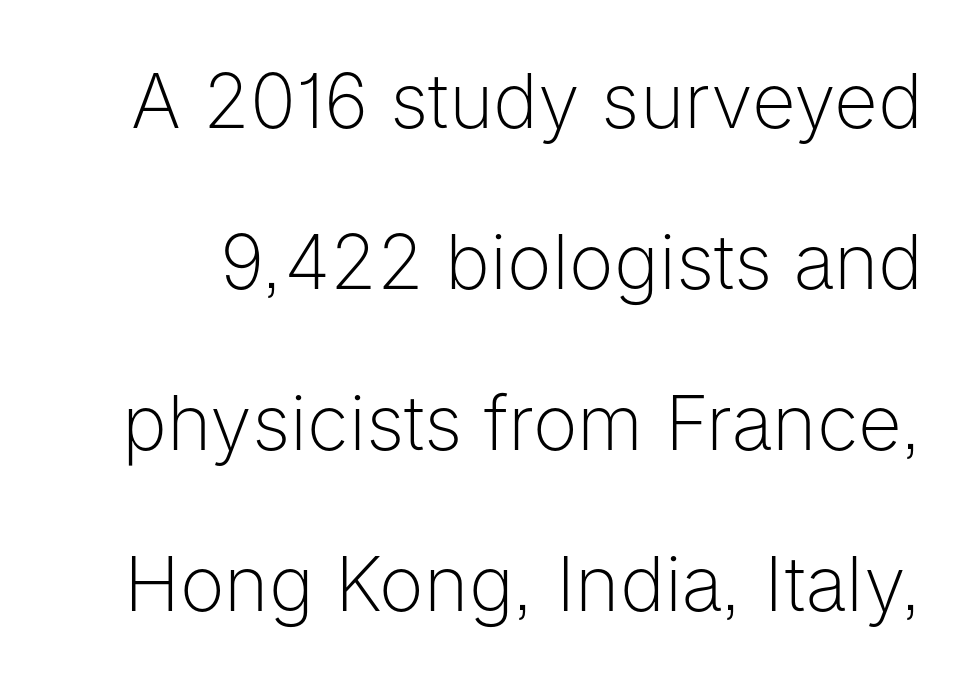
Q: Is the text bold? A: No.
Q: Is the text italic (slanted)? A: No, it is upright.
Q: Is the typeface a serif or a sans-serif typeface? A: Sans-serif.
Q: Is the text underlined? A: No.
Q: Is the spacing between letters normal or unusually wide? A: Normal.
Q: Is the spacing between lines tight, normal or loose? A: Loose.
Q: Width (condensed, normal, or wide)? A: Normal.
Q: Stroke contrast? A: Low.
Q: x-height? A: Medium.
Q: Monospaced? A: No.
